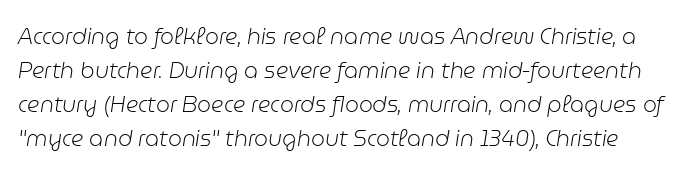
The image shows 22 px text type, italic (leaning right); set normal line spacing (1.55x), normal letter spacing, not underlined.
